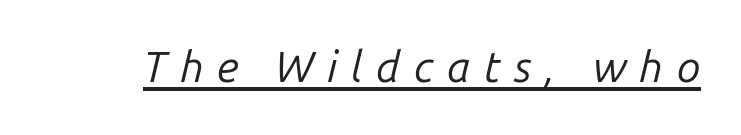
Someone cranked the tracking dial way up on this one. Caption: face not bold, strokes unweighted. Quick note: underline on. If you drew a line through each stem, it would be angled. You could not count columns in this text — the font is proportionally spaced.
